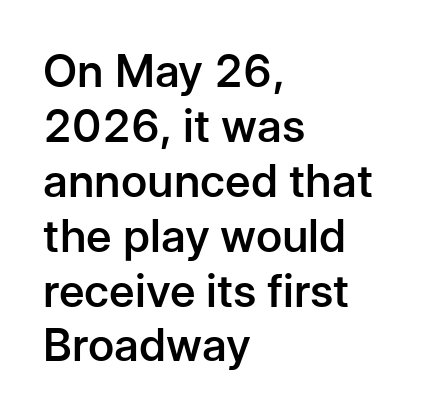
The lines in this sample share a left origin and differ only in where they stop. Letterform terminals end flat and unadorned throughout the passage. Every character sits straight up, as roman type does. These words are printed semibold, heavier than regular yet not bold. Check under the words: just untouched page.
